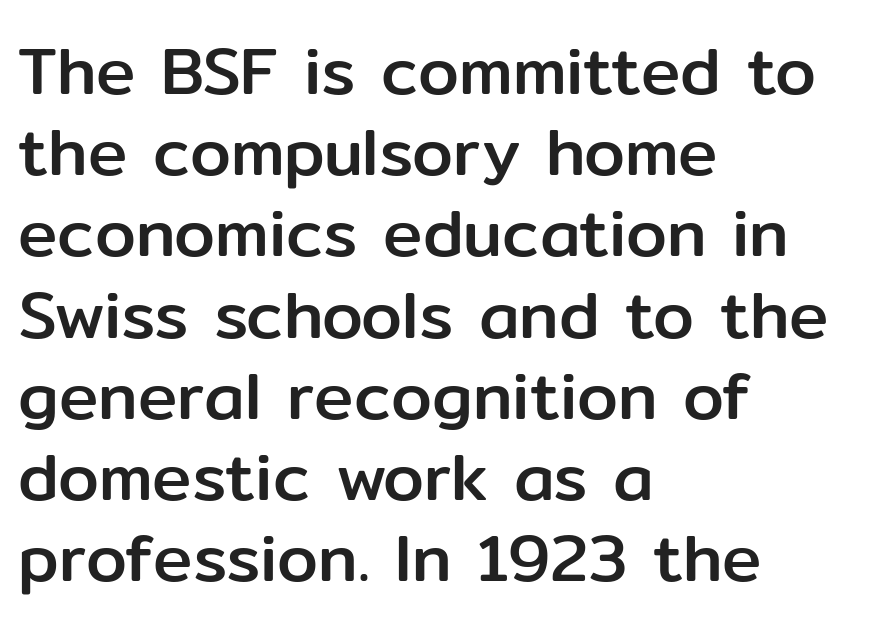
Decoration check: the copy has no underline. Character widths vary here, with narrow letters taking less room than wide ones. Observe the ordinary spacing: letters are neighbours, not strangers. Does the lettering tilt? It doesn't — this is upright. Is this a sans? Yes — the strokes have no serifs. The rag falls on the right side of this text block.
